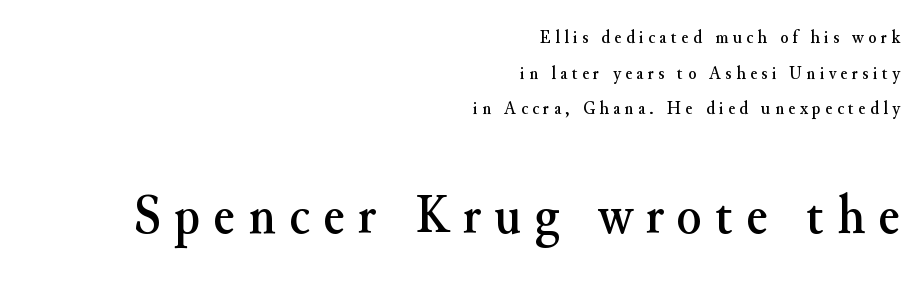
The rendering anchors every line to the right-hand side. Nobody drew a line under any word here. Stroke terminals: seriffed. Style check: upright. You could only call the tracking loose — the letters float apart. The later block is typeset at a bigger size than the earlier block.
